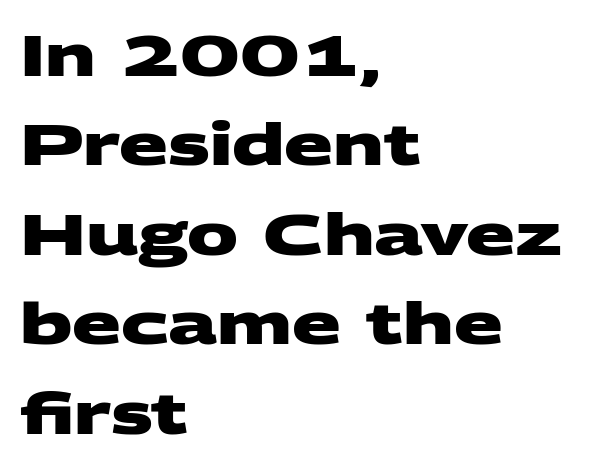
Nothing unusual about the tracking: characters are spaced as the font intends. You could not count columns in this text — the font is proportionally spaced. The baseline area is clear. I'd describe the lettering as bold — thick and assertive. What's the leading like? Ordinary, nothing unusual. The setting favours the left margin, as ordinary paragraphs usually do.
